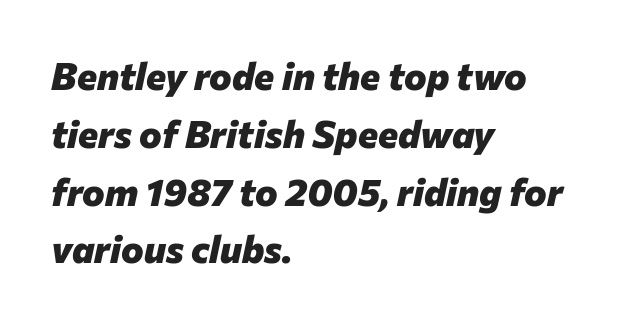
{"italic": "yes", "lean": "right", "slant_degrees": 12, "bold": "yes", "weight": "heavy", "width": "normal", "stroke_contrast": "low", "x_height": "medium", "monospaced": "no", "underline": "no", "align": "left", "line_spacing": "normal", "line_spacing_ratio": 1.52, "letter_spacing": "normal", "letter_spacing_em": 0.0, "glyph_px": 38}
